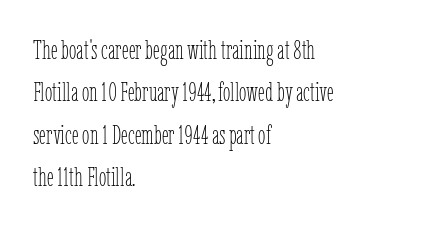
{"italic": "no", "bold": "no", "underline": "no", "align": "left", "line_spacing": "normal", "line_spacing_ratio": 1.57, "letter_spacing": "normal", "letter_spacing_em": 0.0, "glyph_px": 27}
